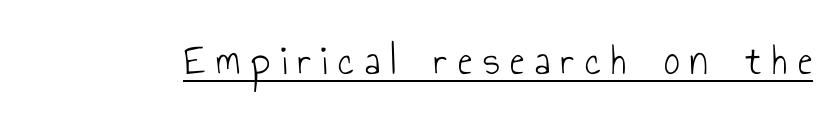
The image shows 44 px light, condensed sans-serif type, upright; set unusually wide letter spacing (+0.24 em), underlined; low stroke contrast and a small x-height.
